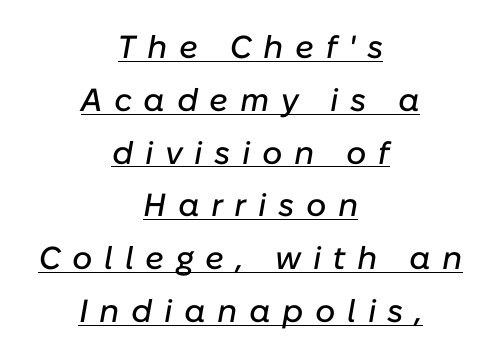
The image shows 32 px text type, italic (leaning right); set centered, normal line spacing (1.65x), unusually wide letter spacing (+0.36 em), underlined; low stroke contrast and a medium x-height.
